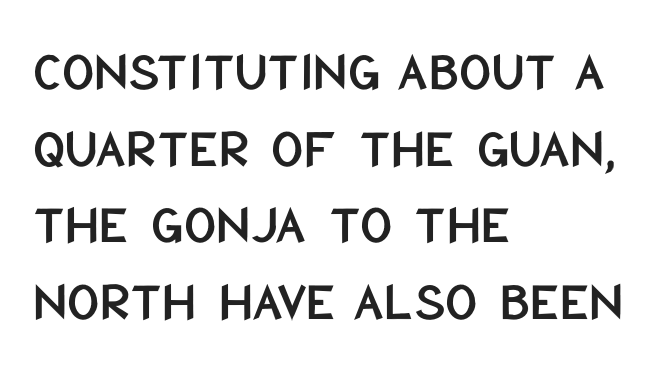
Q: Is the text italic (slanted)? A: No, it is upright.
Q: Is the typeface a serif or a sans-serif typeface? A: Sans-serif.
Q: Is the text underlined? A: No.
Q: How is the paragraph aligned? A: Left-aligned.
Q: Is the spacing between letters normal or unusually wide? A: Normal.
Q: Is the spacing between lines tight, normal or loose? A: Normal.
Q: Width (condensed, normal, or wide)? A: Condensed.
Q: Stroke contrast? A: Low.
Q: x-height? A: Large.
Q: Monospaced? A: No.
